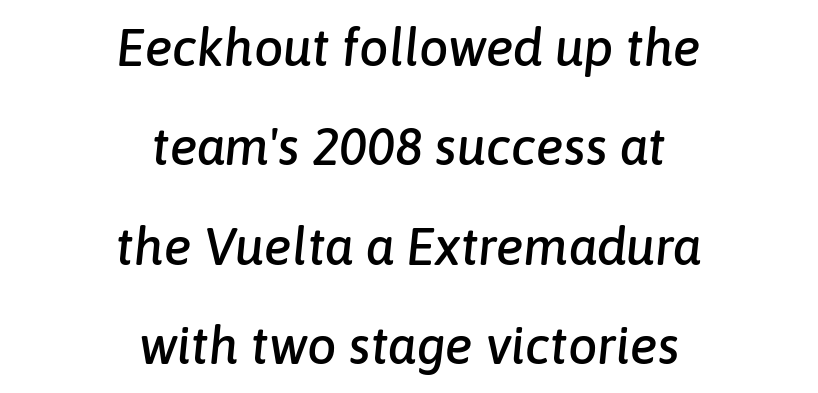
You could call the tracking neutral — neither tight nor loose. If you folded the block vertically in half, each line would mirror itself in length. Rule under the text: the space is simply empty. The leading is generous, giving the passage an open texture.
